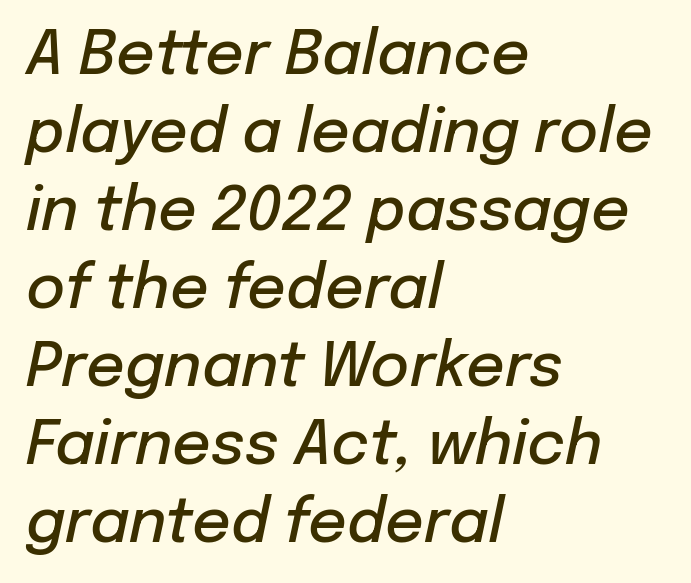
{"italic": "yes", "lean": "right", "slant_degrees": 12, "bold": "semi", "weight": "semibold", "width": "normal", "stroke_contrast": "low", "x_height": "medium", "monospaced": "no", "underline": "no", "align": "left", "line_spacing": "normal", "line_spacing_ratio": 1.3, "letter_spacing": "normal", "letter_spacing_em": 0.0, "glyph_px": 60}
